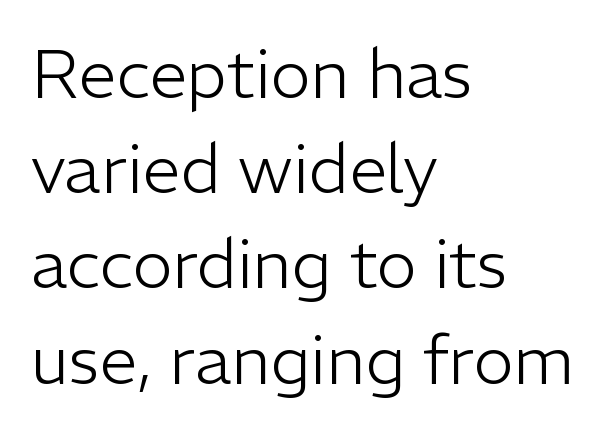
{"serif": "no", "italic": "no", "bold": "no", "weight": "light", "width": "normal", "stroke_contrast": "low", "x_height": "medium", "monospaced": "no", "underline": "no", "align": "left", "line_spacing": "normal", "line_spacing_ratio": 1.4, "letter_spacing": "normal", "letter_spacing_em": 0.0, "glyph_px": 68}
